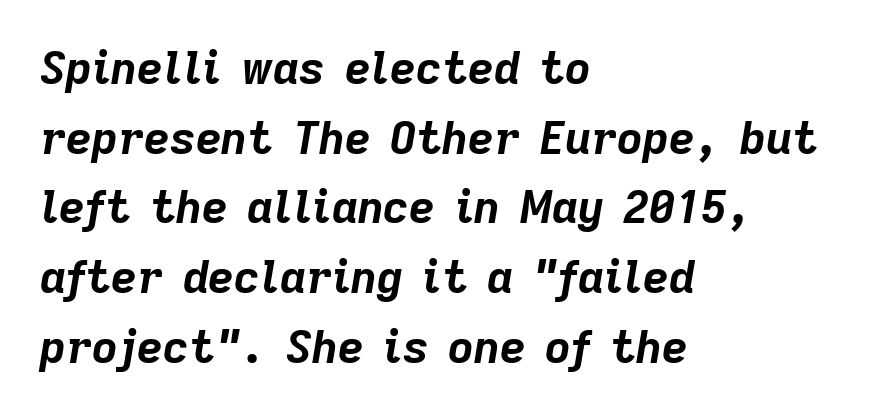
The image shows 45 px bold type, italic (leaning right); set left-aligned, normal line spacing (1.55x), normal letter spacing, not underlined; low stroke contrast and a medium x-height.
